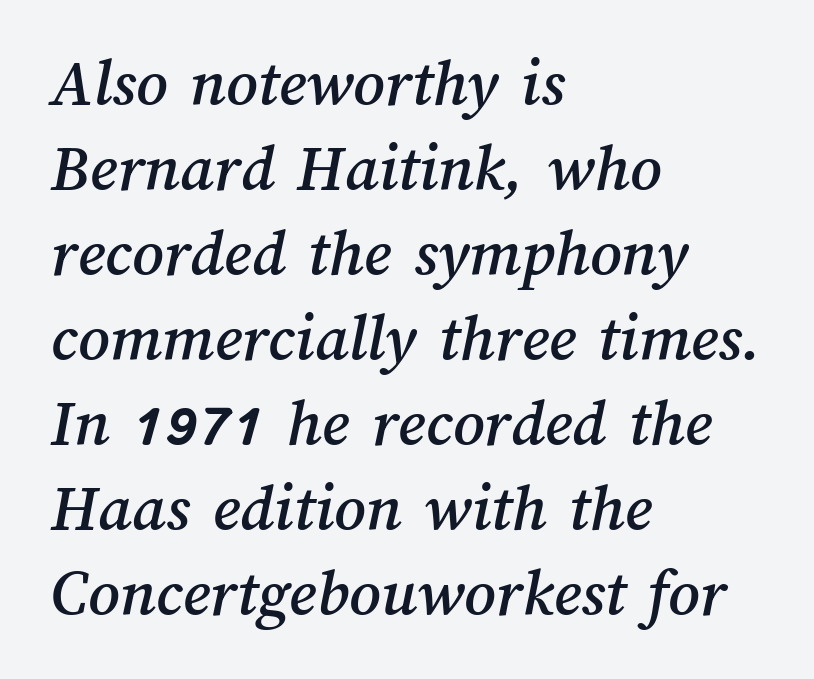
Q: Is the text underlined? A: No.
Q: How is the paragraph aligned? A: Left-aligned.
Q: Is the spacing between letters normal or unusually wide? A: Normal.
Q: Is the spacing between lines tight, normal or loose? A: Normal.
Q: Width (condensed, normal, or wide)? A: Normal.
Q: Stroke contrast? A: Medium.
Q: x-height? A: Medium.
Q: Monospaced? A: No.
